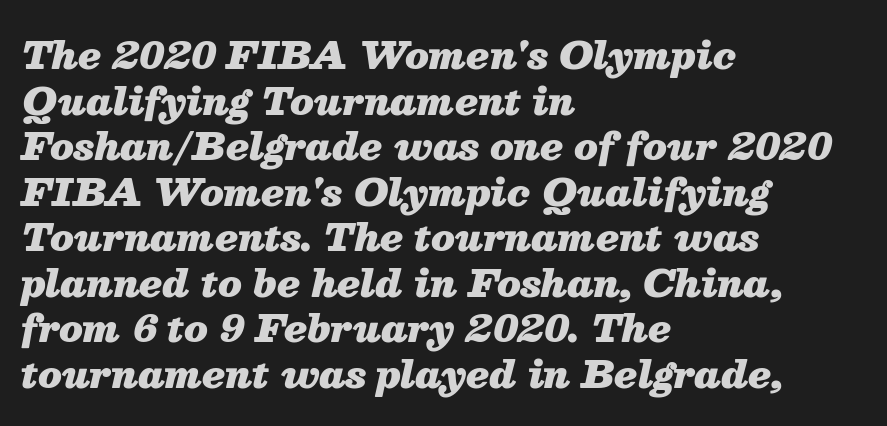
{"italic": "yes", "lean": "right", "slant_degrees": 13, "bold": "yes", "weight": "heavy", "width": "normal", "stroke_contrast": "medium", "x_height": "medium", "monospaced": "no", "underline": "no", "align": "left", "line_spacing_ratio": 1.23, "letter_spacing": "normal", "letter_spacing_em": 0.0, "glyph_px": 37}
